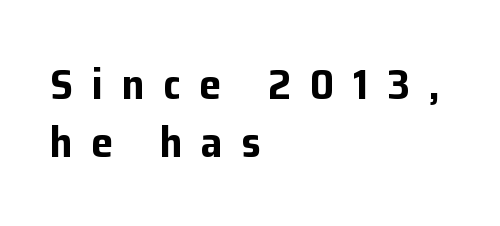
The image shows 43 px bold sans-serif type, upright; set left-aligned, normal line spacing (1.34x), unusually wide letter spacing (+0.44 em), not underlined; low stroke contrast and a medium x-height.
